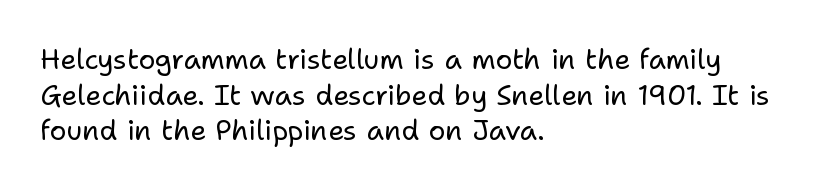
The image shows 28 px regular-weight sans-serif type, upright; set left-aligned, normal line spacing (1.27x), normal letter spacing, not underlined; low stroke contrast and a medium x-height.
